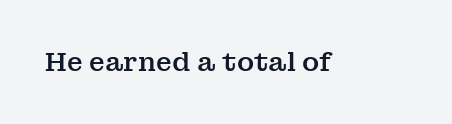
The image shows 26 px text type, upright; set normal letter spacing, not underlined.
